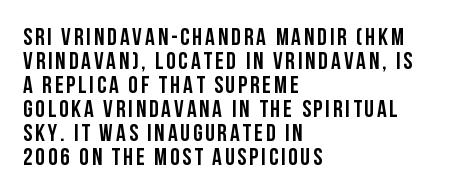
The image shows 24 px text type, upright; set left-aligned, tight line spacing (1.0x), not underlined.
